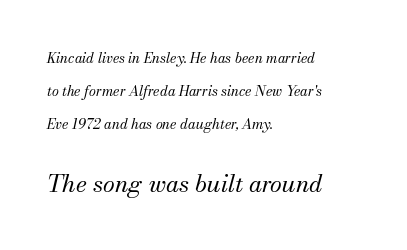
Q: Is the text bold? A: No.
Q: Is the text italic (slanted)? A: Yes, it leans right by about 13 degrees.
Q: Is the text underlined? A: No.
Q: How is the paragraph aligned? A: Left-aligned.
Q: Is the spacing between letters normal or unusually wide? A: Normal.
Q: Is the spacing between lines tight, normal or loose? A: Loose.
Q: Which block of text is set in a larger size, the first (top) or the second (bottom)? A: The second (bottom) one.
